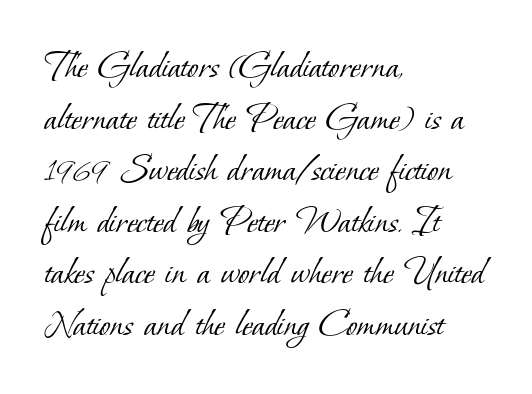
The image shows 40 px light serif type; set left-aligned, normal line spacing (1.29x), normal letter spacing, not underlined; low stroke contrast and a small x-height.
